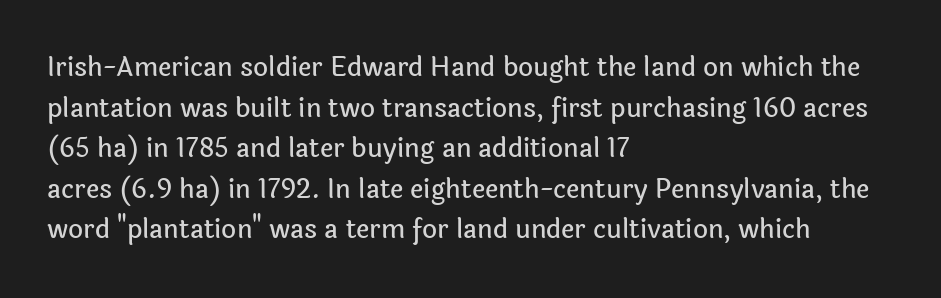
{"italic": "no", "underline": "no", "align": "left", "line_spacing": "normal", "line_spacing_ratio": 1.56, "letter_spacing": "normal", "letter_spacing_em": 0.0, "glyph_px": 26}
